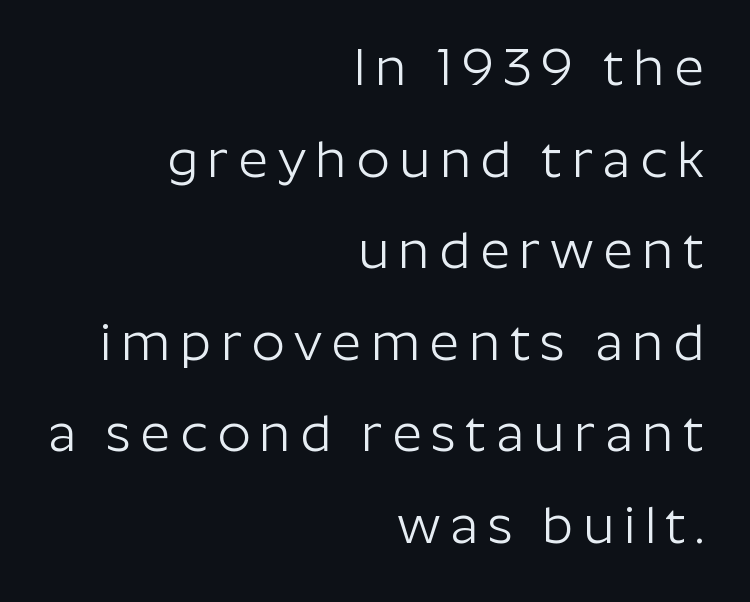
No heavy texture on the line: the type isn't bold. Style check: upright. Serifs: no, the terminals of the letterforms are clean. Horizontal alignment here is rightward, an uncommon choice for prose.
